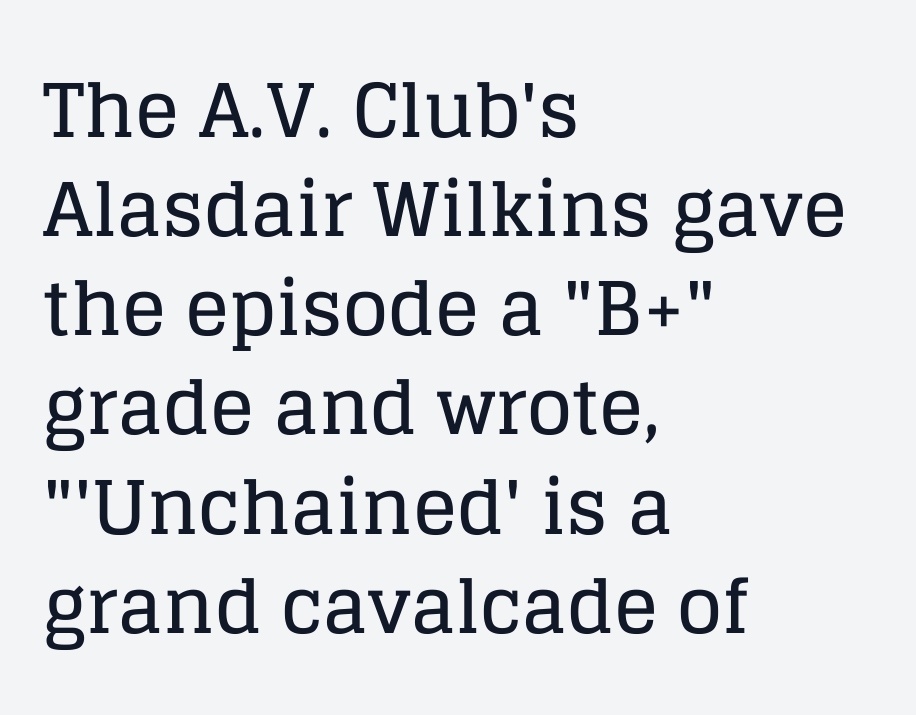
Q: Is the text italic (slanted)? A: No, it is upright.
Q: Is the typeface a serif or a sans-serif typeface? A: Serif.
Q: Is the text underlined? A: No.
Q: How is the paragraph aligned? A: Left-aligned.
Q: Is the spacing between letters normal or unusually wide? A: Normal.
Q: Is the spacing between lines tight, normal or loose? A: Normal.
Q: Width (condensed, normal, or wide)? A: Normal.
Q: Stroke contrast? A: Low.
Q: x-height? A: Large.
Q: Monospaced? A: No.
